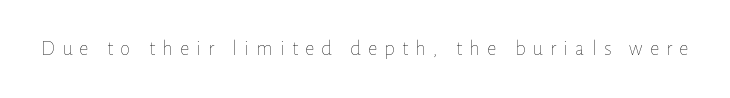
No heavy texture on the line: the type isn't bold. Underlining? Definitely not there. You can tell it's not italic because the verticals are truly vertical. Look at the tracking — it's clearly loosened, letters drifting apart.
